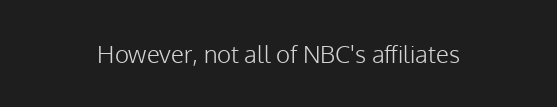
Q: Is the text bold? A: No.
Q: Is the text italic (slanted)? A: No, it is upright.
Q: Is the text underlined? A: No.
Q: Is the spacing between letters normal or unusually wide? A: Normal.
